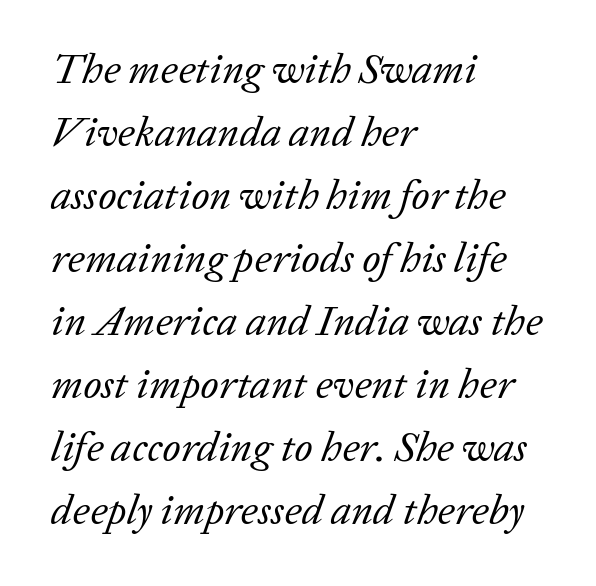
The image shows 42 px regular-weight serif type, italic (leaning right); set left-aligned, normal line spacing (1.5x), normal letter spacing, not underlined; low stroke contrast and a medium x-height.
